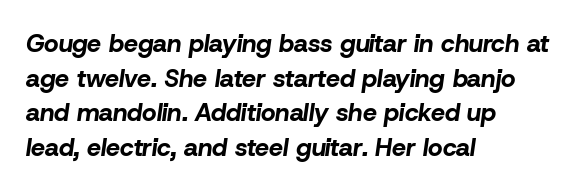
{"italic": "yes", "lean": "right", "slant_degrees": 8, "bold": "yes", "underline": "no", "align": "left", "line_spacing": "normal", "line_spacing_ratio": 1.39, "letter_spacing": "normal", "letter_spacing_em": 0.0, "glyph_px": 25}
